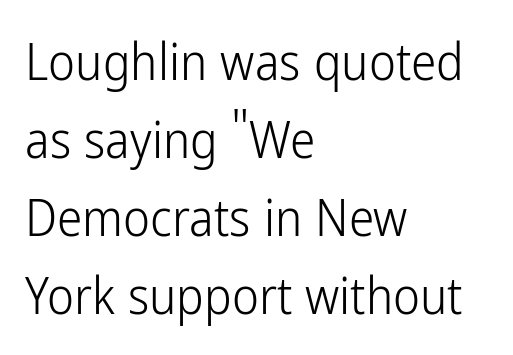
Unlike italic type, these characters show no tilt at all. The letters look calm and open, with moderate or lighter stems. Check under the words: just untouched page. This sample is left-justified, so line endings fall wherever the words run out.
